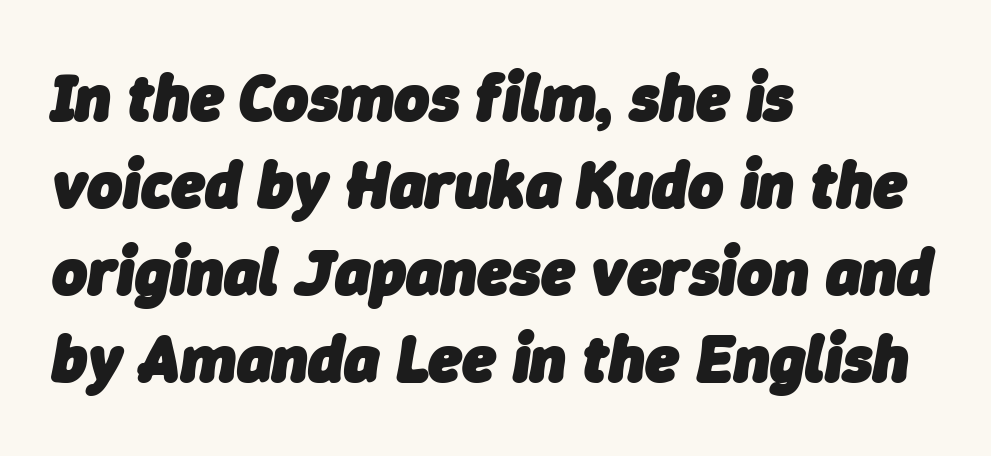
The image shows 67 px heavy type, italic (leaning right); set left-aligned, normal line spacing (1.3x), normal letter spacing, not underlined; low stroke contrast and a medium x-height.
